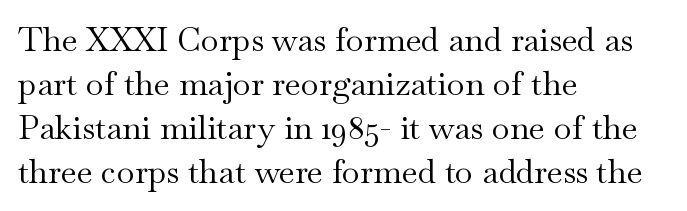
Italic? Not at all — the glyphs are vertical. Honestly, the letter spacing is just normal — you wouldn't notice it. The rendering uses a moderate line-height, typical for paragraphs. These lines are composed in type with serifs.
